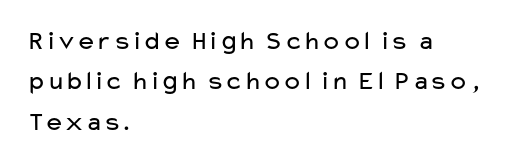
The passage shown stacks its lines at a standard gap. Students, note that the glyphs here touch the page at normal intervals. This reads as an unemphasized weight, regular at the heaviest. Typeset ragged right — the left edge is the straight one. No italicization has been applied; the sample stays upright.
